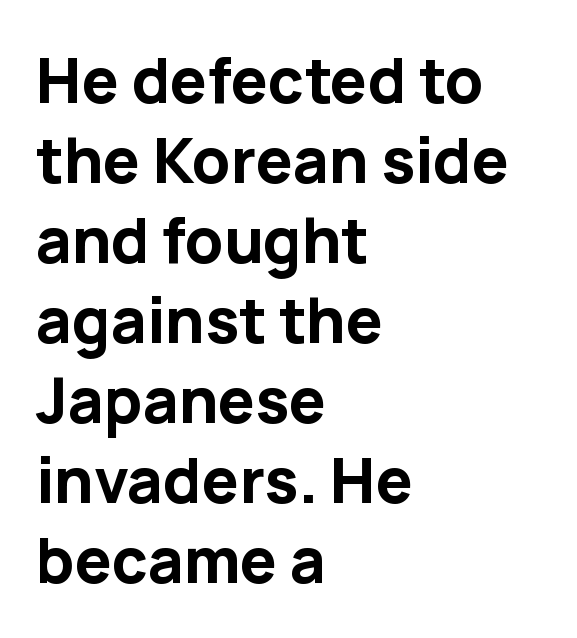
Horizontally, the lines are justified to the leading edge only. The glyphs have the mass of a bold cut. The specimen reads as upright at a glance. Line spacing here is normal.
